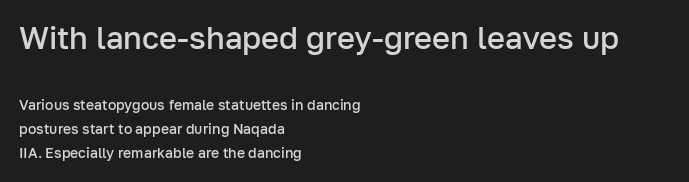
The image shows 31 px semibold sans-serif type, upright; set left-aligned, normal line spacing (1.7x), normal letter spacing, not underlined; the first (top) block is 2.21x larger; low stroke contrast and a medium x-height.
